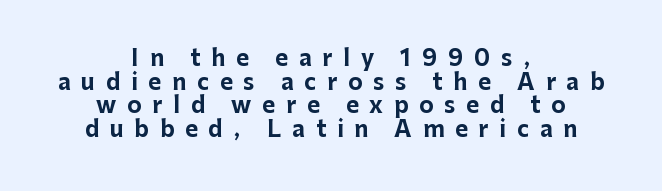
Q: Is the text bold? A: Yes.
Q: Is the text italic (slanted)? A: No, it is upright.
Q: Is the text underlined? A: No.
Q: How is the paragraph aligned? A: Centered.
Q: Is the spacing between letters normal or unusually wide? A: Unusually wide.
Q: Is the spacing between lines tight, normal or loose? A: Tight.
